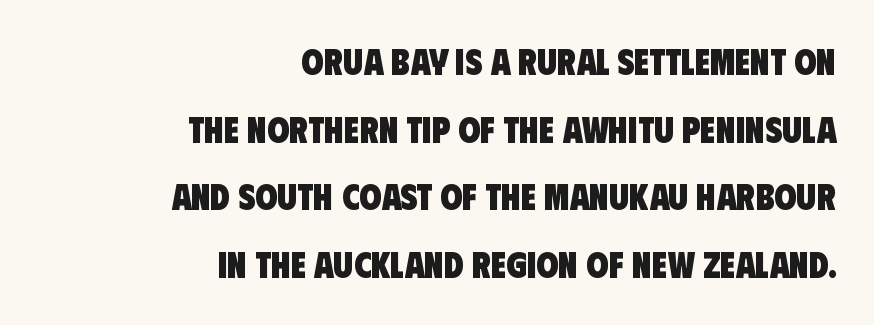
Summary of weight: heavy, a full bold. Anything drawn beneath the words? Only blank space. Short and long lines alike share a common ending point at right. The type family on display is of the sans-serif kind. You could call the tracking neutral — neither tight nor loose. Character widths vary here, with narrow letters taking less room than wide ones.
